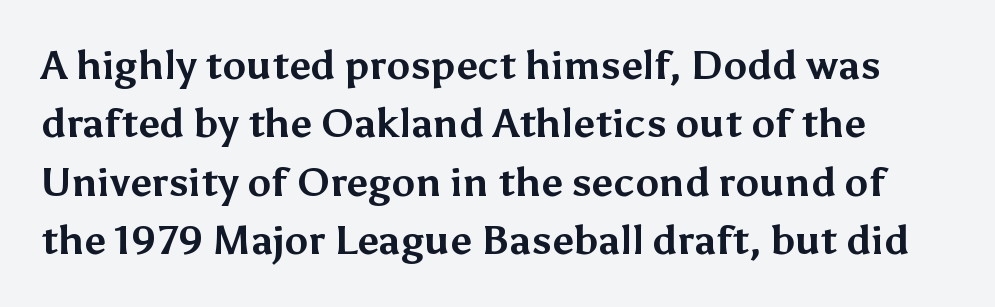
The image shows 40 px bold sans-serif type, upright; set normal line spacing (1.46x), normal letter spacing, not underlined; medium stroke contrast and a medium x-height.
